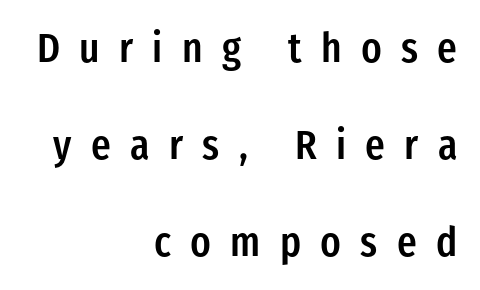
The line-height multiplier appears high, well above default. Emphasis by weight is partial: semibold. In CSS terms this would be text-align: right. The characters display no serif detailing; their extremities are plain. This rendering widens character spacing well past its baseline value. A typesetter would mark this as roman, not italic.
